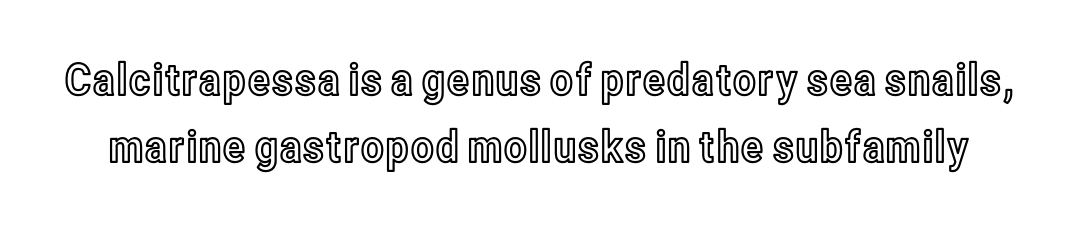
This sample has the flowing, uneven cadence of proportional lettering. Do the letters lean? They stand straight. You could call the tracking neutral — neither tight nor loose. Has an underline been added? It has not. Whoever set this chose a conventional vertical rhythm.
